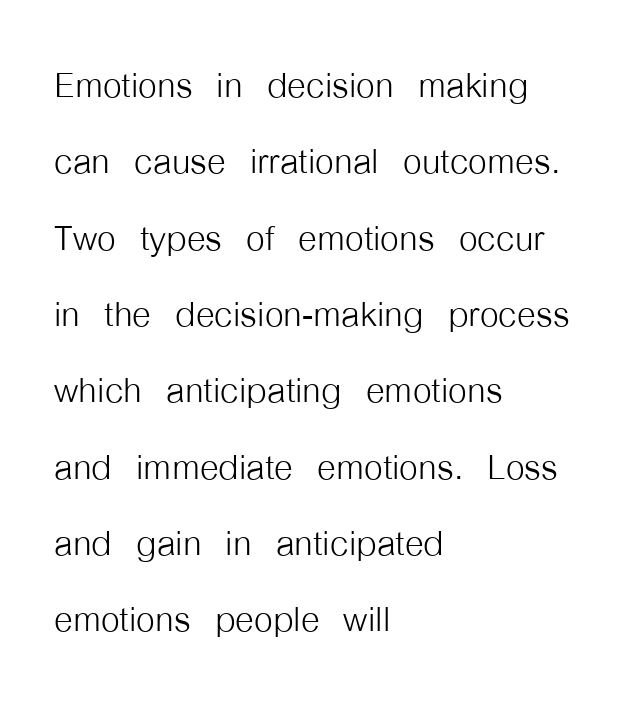
{"serif": "no", "italic": "no", "bold": "no", "weight": "light", "width": "condensed", "stroke_contrast": "low", "x_height": "medium", "monospaced": "no", "underline": "no", "align": "left", "line_spacing": "normal", "line_spacing_ratio": 1.59, "letter_spacing": "normal", "letter_spacing_em": 0.0, "glyph_px": 48}
